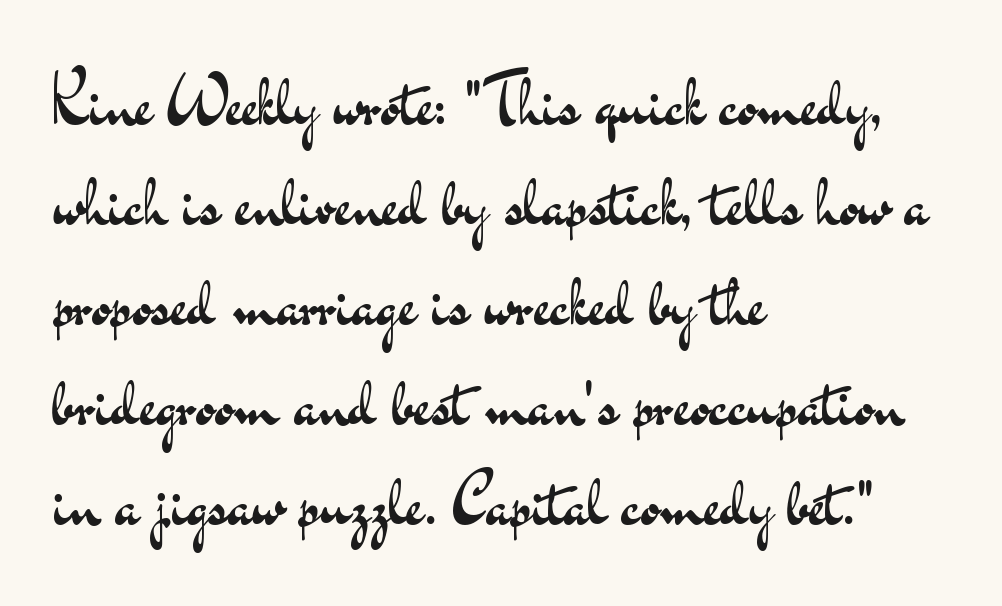
{"serif": "no", "bold": "no", "weight": "regular", "width": "wide", "stroke_contrast": "medium", "x_height": "small", "monospaced": "no", "underline": "no", "align": "left", "line_spacing": "normal", "line_spacing_ratio": 1.47, "letter_spacing": "normal", "letter_spacing_em": 0.0, "glyph_px": 68}
